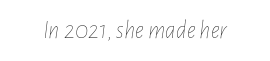
{"italic": "yes", "lean": "right", "slant_degrees": 7, "bold": "no", "underline": "no", "letter_spacing": "normal", "letter_spacing_em": 0.0, "glyph_px": 25}
